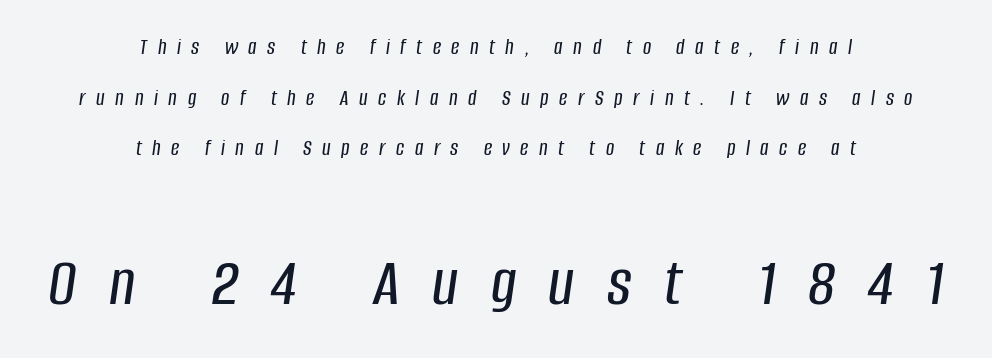
Q: Is the text italic (slanted)? A: Yes, it leans right by about 8 degrees.
Q: Is the text underlined? A: No.
Q: How is the paragraph aligned? A: Centered.
Q: Is the spacing between letters normal or unusually wide? A: Unusually wide.
Q: Is the spacing between lines tight, normal or loose? A: Loose.
Q: Which block of text is set in a larger size, the first (top) or the second (bottom)? A: The second (bottom) one.
Q: Width (condensed, normal, or wide)? A: Condensed.
Q: Stroke contrast? A: Low.
Q: x-height? A: Large.
Q: Monospaced? A: No.
